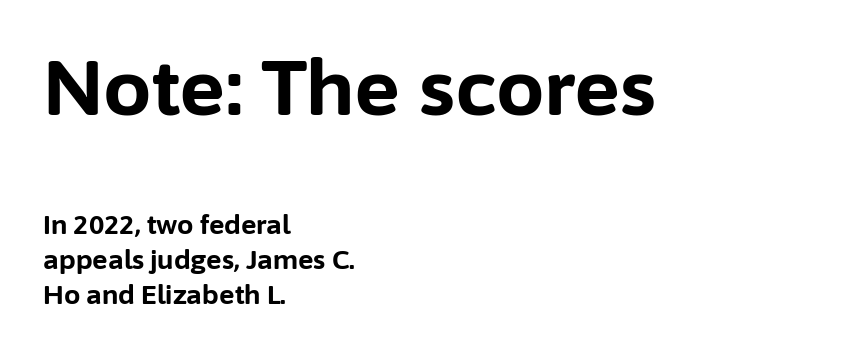
{"serif": "no", "italic": "no", "bold": "yes", "weight": "bold", "width": "normal", "stroke_contrast": "low", "x_height": "medium", "monospaced": "no", "underline": "no", "align": "left", "line_spacing": "normal", "line_spacing_ratio": 1.35, "letter_spacing": "normal", "letter_spacing_em": 0.0, "larger_block": "first", "size_ratio": 2.96, "glyph_px": 77}
